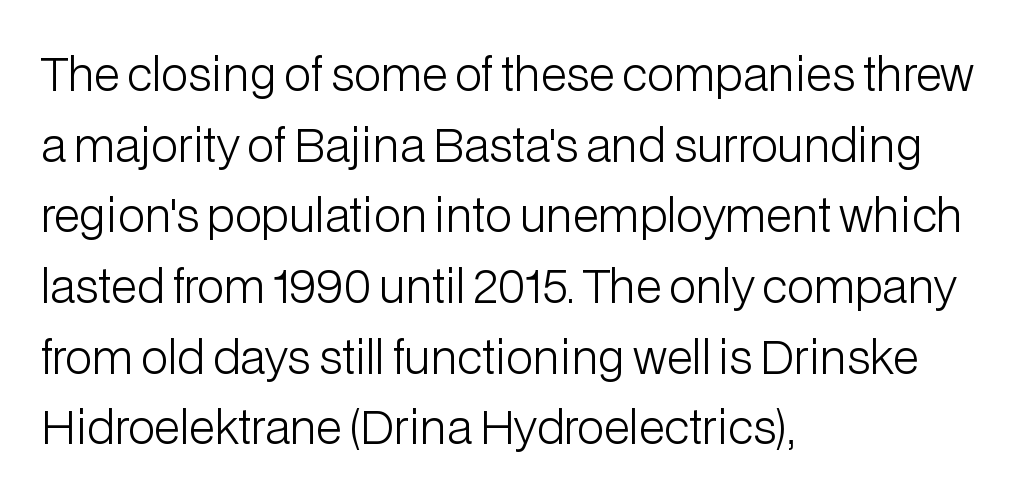
{"serif": "no", "italic": "no", "bold": "no", "weight": "light", "width": "normal", "stroke_contrast": "low", "x_height": "medium", "monospaced": "no", "underline": "no", "align": "left", "line_spacing": "normal", "line_spacing_ratio": 1.57, "letter_spacing": "normal", "letter_spacing_em": 0.0, "glyph_px": 45}
